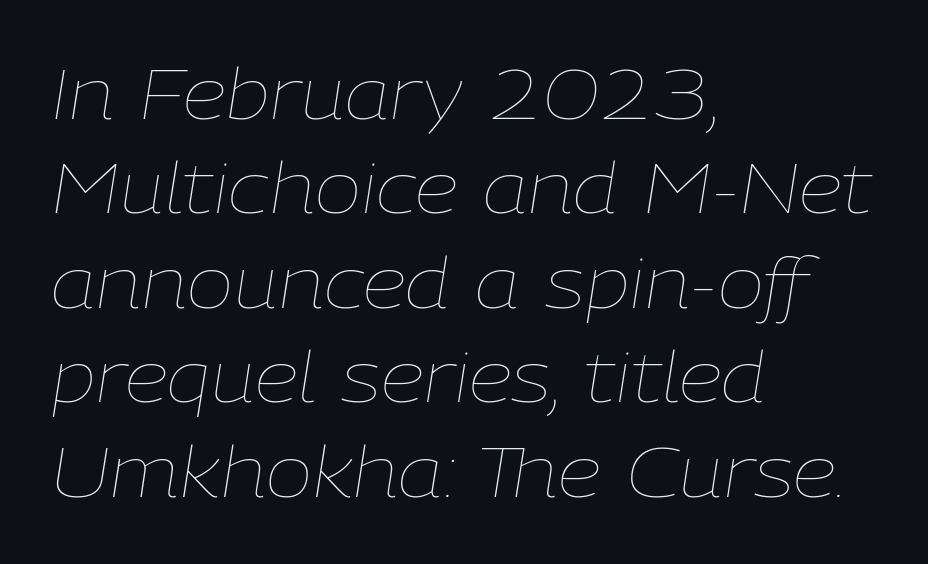
The image shows 70 px thin type, italic (leaning right); set left-aligned, normal line spacing (1.35x), normal letter spacing, not underlined; low stroke contrast and a medium x-height.
